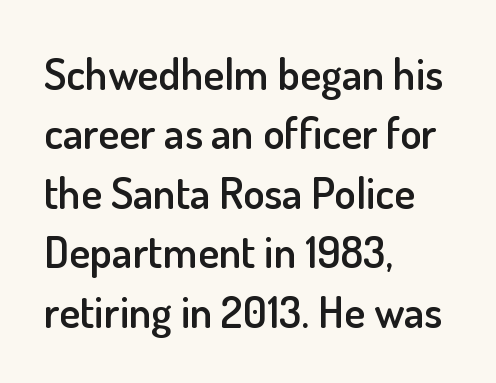
The string is rendered with underlining switched off. Characters follow at the spacing the type designer built in. These lines are set flush left with a ragged right edge. To sum up the face: it is a sans, with no serifs. The block of text has a typical density, with ordinary space between rows.
